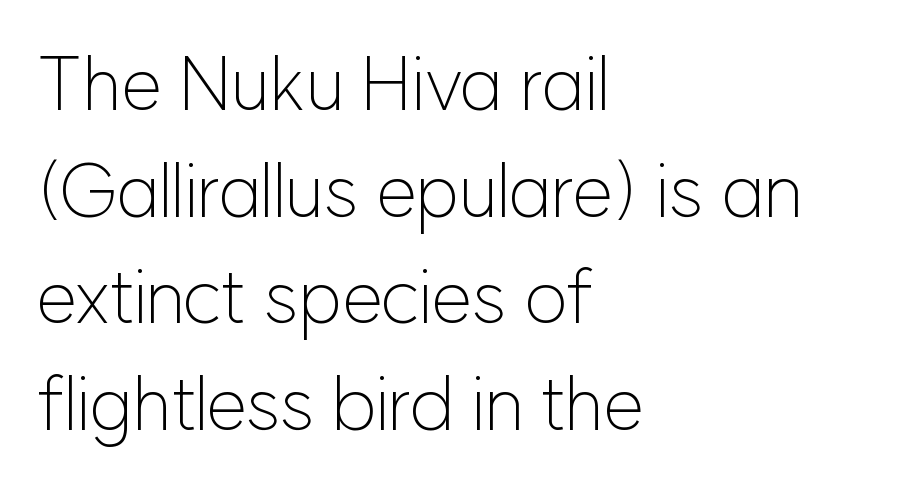
A typesetter would label this face a sans. The passage shown is typed in a proportional face where columns would drift. All the whitespace from short lines collects on the right. Type without underlining. The letters sit at their default tracking, neither squeezed nor spread.
